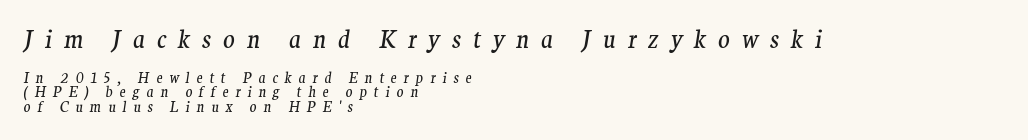
{"italic": "yes", "lean": "right", "slant_degrees": 9, "bold": "no", "underline": "no", "align": "left", "line_spacing": "tight", "line_spacing_ratio": 1.06, "letter_spacing": "wide", "letter_spacing_em": 0.49, "larger_block": "first", "size_ratio": 1.71, "glyph_px": 24}
